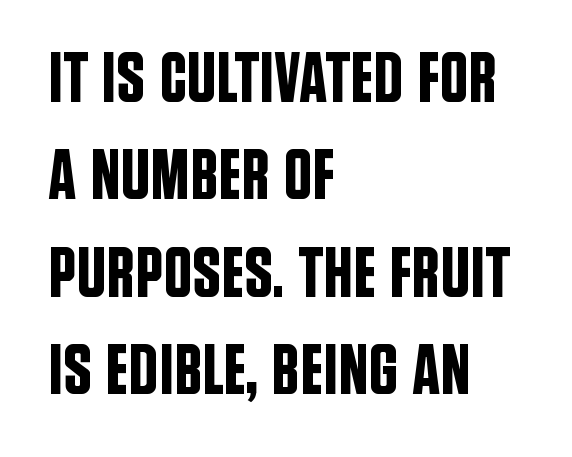
{"serif": "no", "italic": "no", "width": "condensed", "stroke_contrast": "low", "x_height": "large", "monospaced": "no", "underline": "no", "align": "left", "line_spacing": "normal", "line_spacing_ratio": 1.37, "letter_spacing": "normal", "letter_spacing_em": 0.0, "glyph_px": 71}
